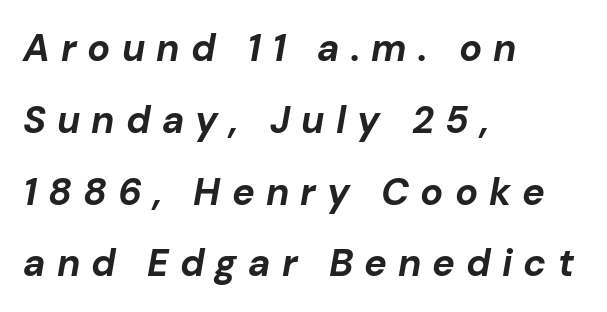
{"italic": "yes", "lean": "right", "slant_degrees": 10, "bold": "yes", "weight": "bold", "width": "normal", "stroke_contrast": "low", "x_height": "medium", "monospaced": "no", "underline": "no", "align": "left", "line_spacing_ratio": 1.89, "letter_spacing": "wide", "letter_spacing_em": 0.29, "glyph_px": 38}
